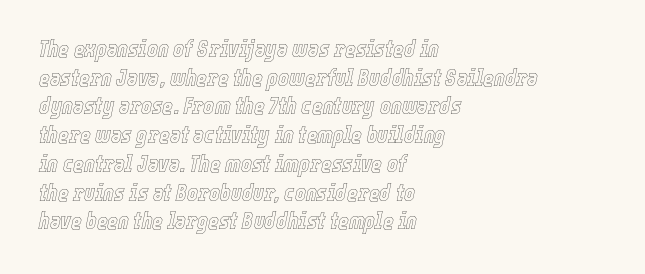
The image shows 23 px text type, italic (leaning right); set left-aligned, normal line spacing (1.25x), normal letter spacing, not underlined.
